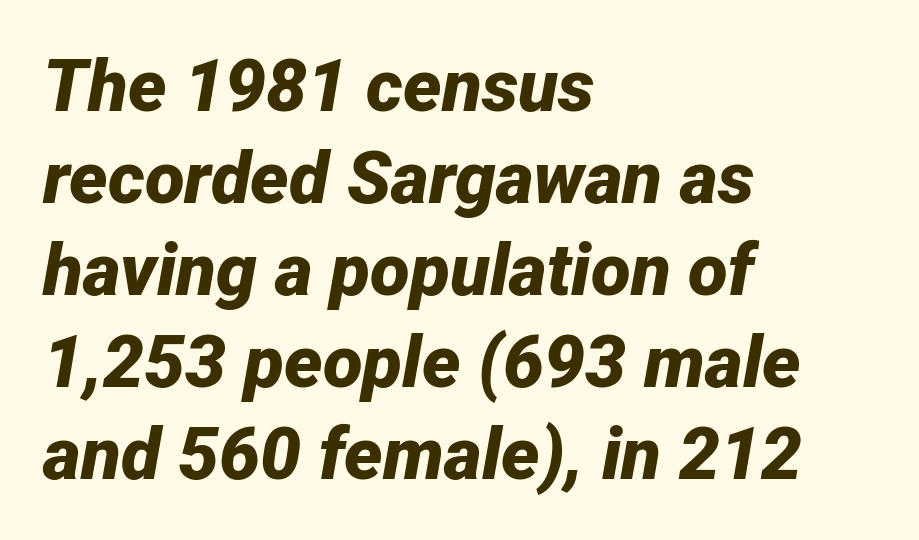
The lines sit at an ordinary, default distance from one another. This sample is left-justified, so line endings fall wherever the words run out. Proportional: the letters do not fall into vertical columns. Has an underline been added? It has not.
